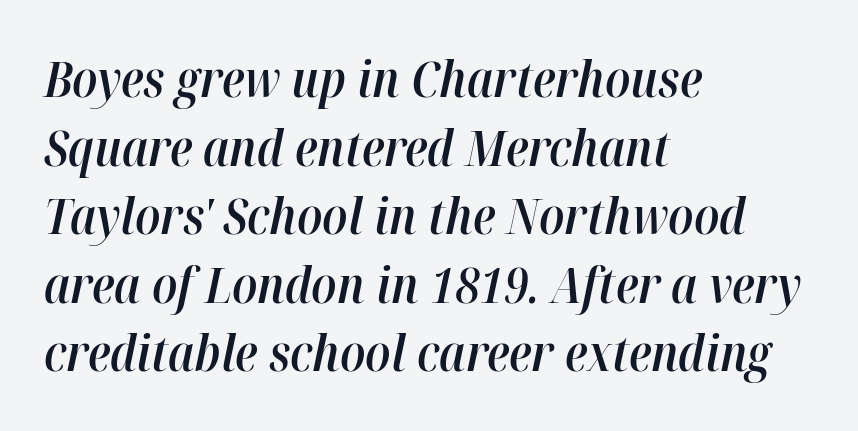
Q: Is the text bold? A: Semi-bold.
Q: Is the text italic (slanted)? A: Yes, it leans right by about 12 degrees.
Q: Is the text underlined? A: No.
Q: How is the paragraph aligned? A: Left-aligned.
Q: Is the spacing between letters normal or unusually wide? A: Normal.
Q: Is the spacing between lines tight, normal or loose? A: Normal.
Q: Width (condensed, normal, or wide)? A: Normal.
Q: Stroke contrast? A: High.
Q: x-height? A: Medium.
Q: Monospaced? A: No.
